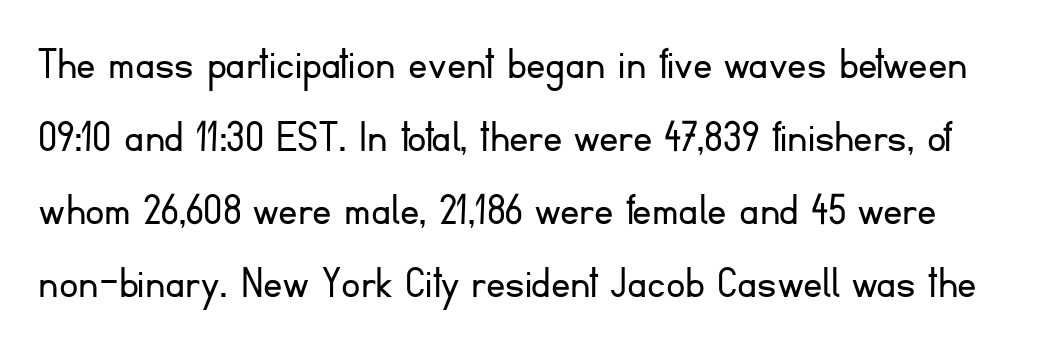
Q: Is the text bold? A: No.
Q: Is the text italic (slanted)? A: No, it is upright.
Q: Is the typeface a serif or a sans-serif typeface? A: Sans-serif.
Q: Is the text underlined? A: No.
Q: Is the spacing between letters normal or unusually wide? A: Normal.
Q: Is the spacing between lines tight, normal or loose? A: Normal.
Q: Width (condensed, normal, or wide)? A: Normal.
Q: Stroke contrast? A: Low.
Q: x-height? A: Small.
Q: Monospaced? A: No.
